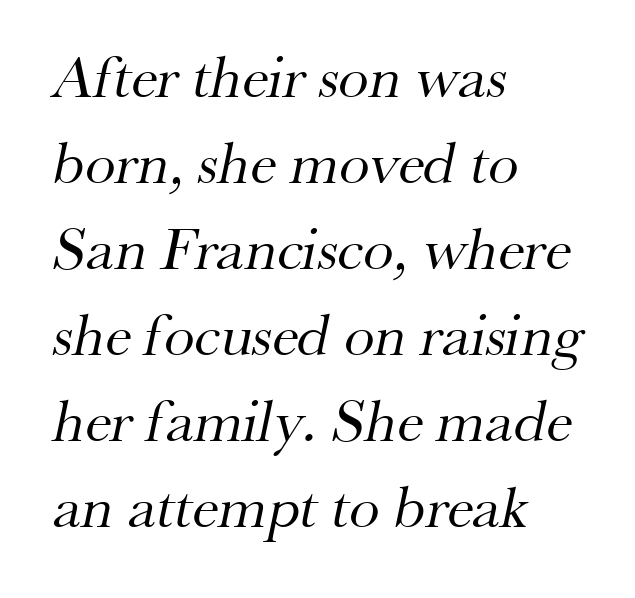
The image shows 61 px regular-weight serif type; set left-aligned, normal line spacing (1.41x), normal letter spacing, not underlined; medium stroke contrast and a small x-height.
